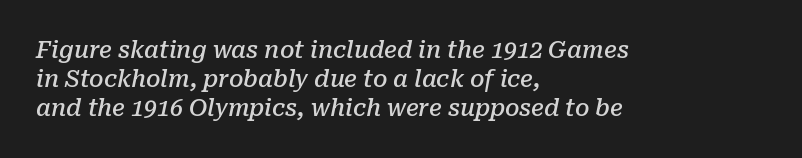
Q: Is the text bold? A: Semi-bold.
Q: Is the text italic (slanted)? A: Yes, it leans right by about 10 degrees.
Q: Is the text underlined? A: No.
Q: How is the paragraph aligned? A: Left-aligned.
Q: Is the spacing between letters normal or unusually wide? A: Normal.
Q: Is the spacing between lines tight, normal or loose? A: Normal.
